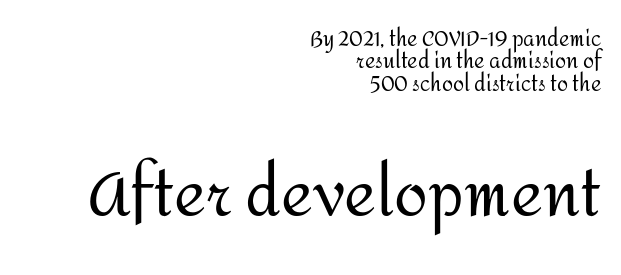
Q: Is the text bold? A: No.
Q: Is the text italic (slanted)? A: No, it is upright.
Q: Is the typeface a serif or a sans-serif typeface? A: Sans-serif.
Q: Is the text underlined? A: No.
Q: How is the paragraph aligned? A: Right-aligned.
Q: Is the spacing between letters normal or unusually wide? A: Normal.
Q: Is the spacing between lines tight, normal or loose? A: Tight.
Q: Which block of text is set in a larger size, the first (top) or the second (bottom)? A: The second (bottom) one.
Q: Width (condensed, normal, or wide)? A: Normal.
Q: Stroke contrast? A: Medium.
Q: x-height? A: Medium.
Q: Monospaced? A: No.
